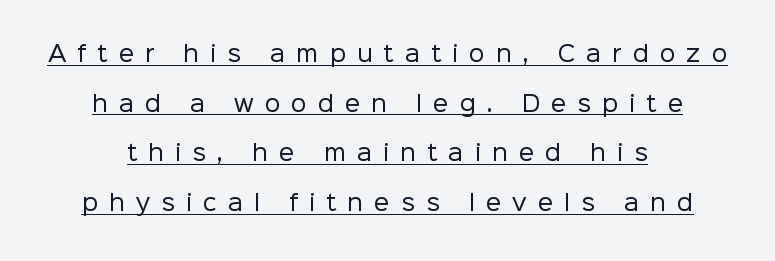
The passage shown is underscored from start to finish. Quick note: interline space is abundant. The font's upright variant was chosen for this text. Bold? No — there's no thickening of the strokes. The rag falls on both sides of this text block equally. This sample uses expanded letter spacing, leaving extra air between glyphs.
